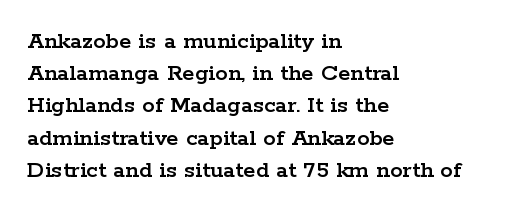
The image shows 25 px text type, upright; set left-aligned, normal line spacing (1.29x), normal letter spacing, not underlined.
